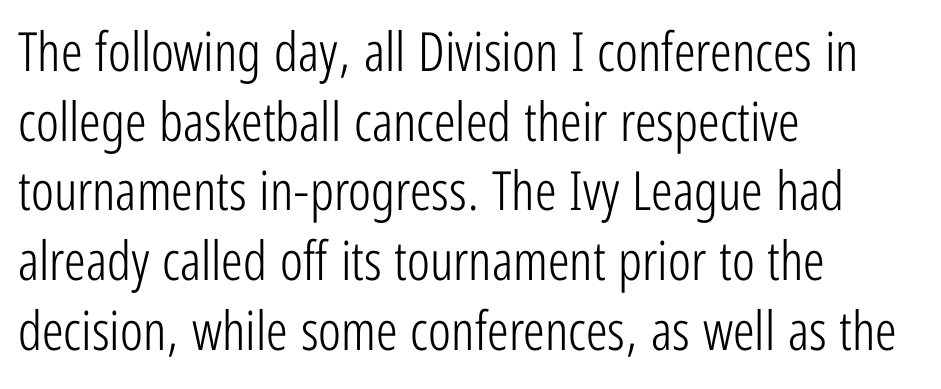
Horizontal bands of white between lines are of average thickness. The typesetter chose a ragged-right arrangement here. The typesetting does not lean heavy: it is not bold. Unlike a traditional serif, this face leaves its strokes unadorned. Every character sits straight up, as roman type does.
